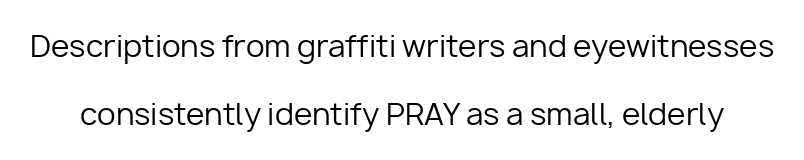
Ascenders rise straight up at ninety degrees. The vertical gap from one line to the next is large. Are there feet on the stems? There aren't — it's a sans. Think of a printed novel: that variable character pitch is what you see here. The weight tops out at a normal text grade.
